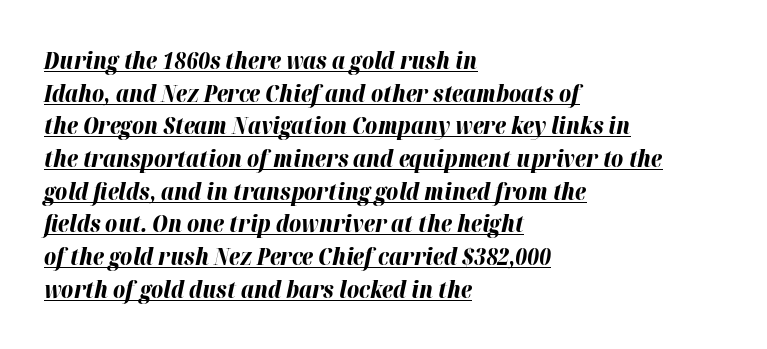
Q: Is the text bold? A: Yes.
Q: Is the text italic (slanted)? A: Yes, it leans right by about 12 degrees.
Q: Is the text underlined? A: Yes.
Q: How is the paragraph aligned? A: Left-aligned.
Q: Is the spacing between letters normal or unusually wide? A: Normal.
Q: Is the spacing between lines tight, normal or loose? A: Normal.
